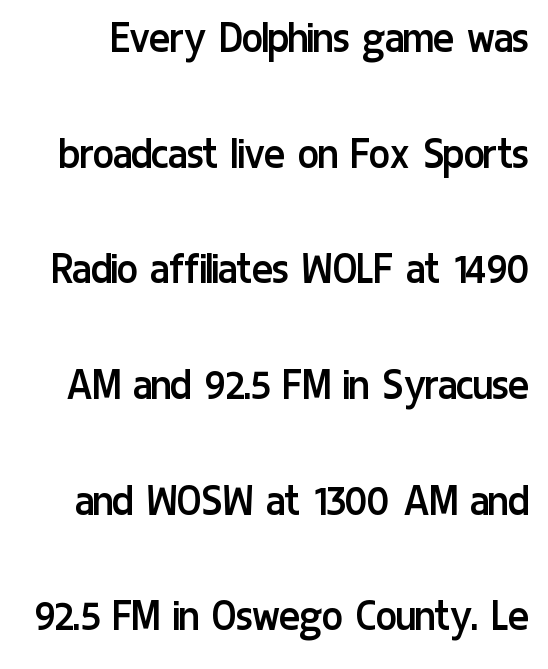
Q: Is the text bold? A: No.
Q: Is the text italic (slanted)? A: No, it is upright.
Q: Is the typeface a serif or a sans-serif typeface? A: Sans-serif.
Q: Is the text underlined? A: No.
Q: Is the spacing between letters normal or unusually wide? A: Normal.
Q: Is the spacing between lines tight, normal or loose? A: Loose.
Q: Width (condensed, normal, or wide)? A: Condensed.
Q: Stroke contrast? A: Low.
Q: x-height? A: Medium.
Q: Monospaced? A: No.
